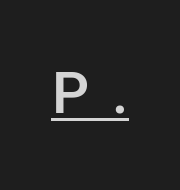
Q: Is the text bold? A: Semi-bold.
Q: Is the text italic (slanted)? A: No, it is upright.
Q: Is the typeface a serif or a sans-serif typeface? A: Sans-serif.
Q: Is the text underlined? A: Yes.
Q: Is the spacing between letters normal or unusually wide? A: Unusually wide.
Q: Width (condensed, normal, or wide)? A: Normal.
Q: Stroke contrast? A: Low.
Q: x-height? A: Medium.
Q: Monospaced? A: No.
